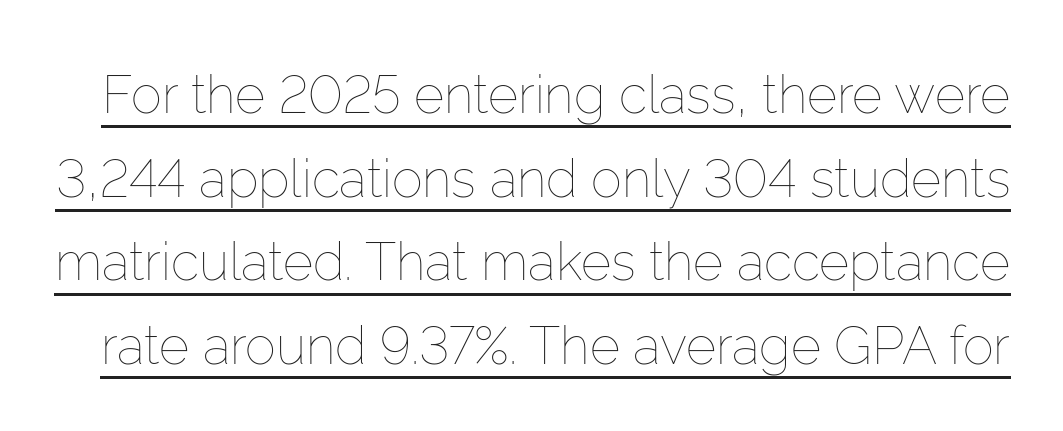
{"italic": "no", "bold": "no", "weight": "thin", "width": "normal", "stroke_contrast": "low", "x_height": "medium", "monospaced": "no", "underline": "yes", "line_spacing": "normal", "line_spacing_ratio": 1.61, "letter_spacing": "normal", "letter_spacing_em": 0.0, "glyph_px": 52}
